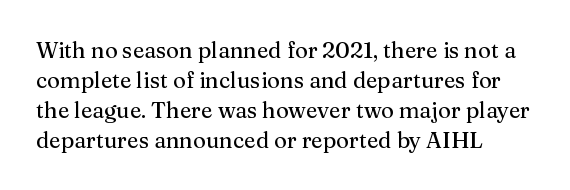
The image shows 22 px text type, upright; set left-aligned, normal line spacing (1.36x), normal letter spacing, not underlined.
